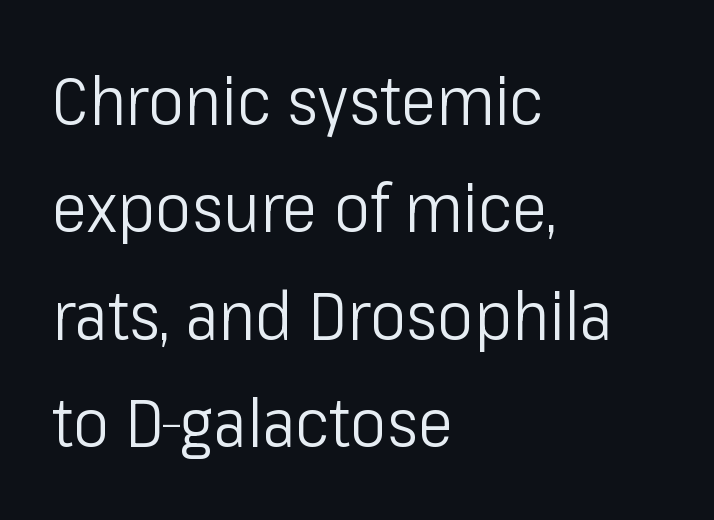
{"serif": "no", "italic": "no", "bold": "no", "weight": "light", "width": "condensed", "stroke_contrast": "low", "x_height": "medium", "monospaced": "no", "underline": "no", "align": "left", "line_spacing": "normal", "line_spacing_ratio": 1.58, "letter_spacing": "normal", "letter_spacing_em": 0.0, "glyph_px": 68}
